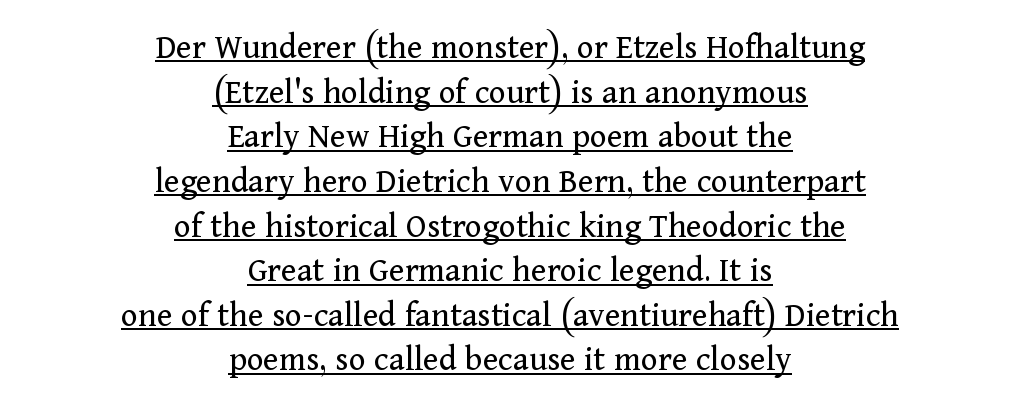
The compositor balanced each line on the midline. Characters follow at the spacing the type designer built in. Letterform terminals end in serifs throughout the passage. The lettering is marked with a stroke running underneath it.
